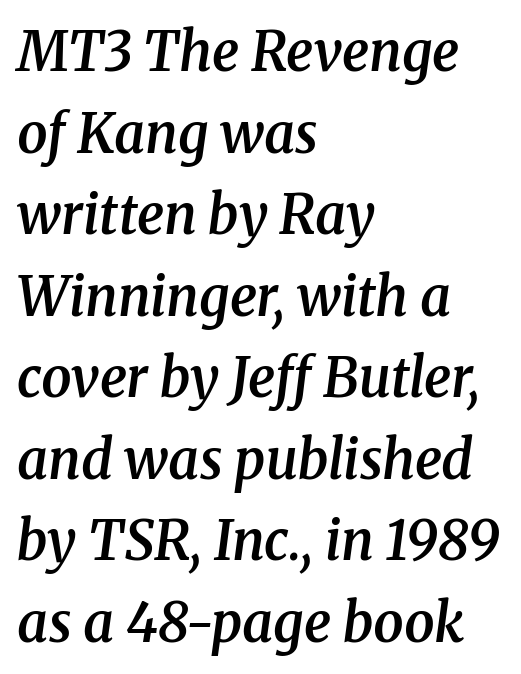
Q: Is the text bold? A: Semi-bold.
Q: Is the text italic (slanted)? A: Yes, it leans right by about 8 degrees.
Q: Is the typeface a serif or a sans-serif typeface? A: Serif.
Q: Is the text underlined? A: No.
Q: How is the paragraph aligned? A: Left-aligned.
Q: Is the spacing between letters normal or unusually wide? A: Normal.
Q: Is the spacing between lines tight, normal or loose? A: Normal.
Q: Width (condensed, normal, or wide)? A: Normal.
Q: Stroke contrast? A: Medium.
Q: x-height? A: Medium.
Q: Monospaced? A: No.
